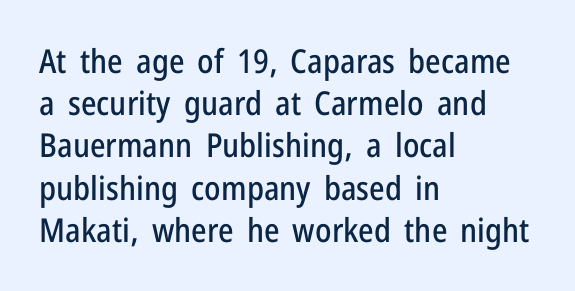
Q: Is the text italic (slanted)? A: No, it is upright.
Q: Is the typeface a serif or a sans-serif typeface? A: Sans-serif.
Q: Is the text underlined? A: No.
Q: How is the paragraph aligned? A: Left-aligned.
Q: Is the spacing between letters normal or unusually wide? A: Normal.
Q: Is the spacing between lines tight, normal or loose? A: Normal.
Q: Width (condensed, normal, or wide)? A: Condensed.
Q: Stroke contrast? A: Low.
Q: x-height? A: Medium.
Q: Monospaced? A: No.
